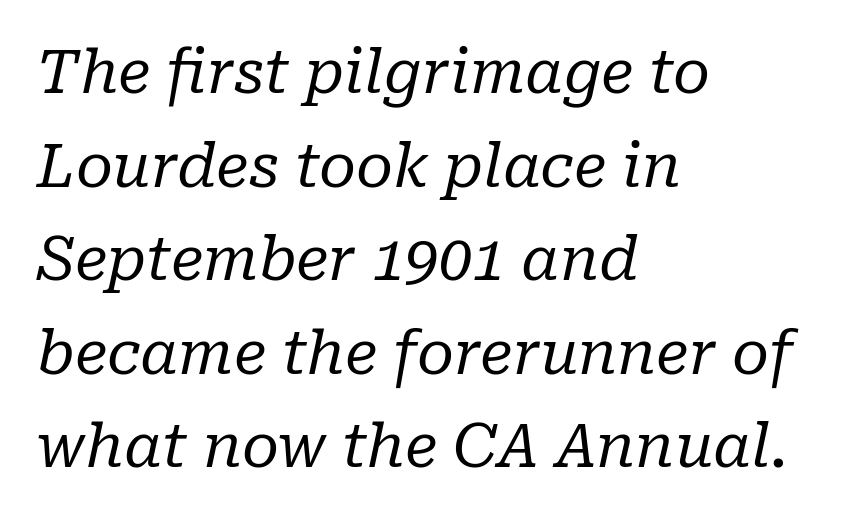
{"serif": "yes", "italic": "yes", "lean": "right", "slant_degrees": 10, "bold": "no", "weight": "regular", "width": "normal", "stroke_contrast": "low", "x_height": "medium", "monospaced": "no", "underline": "no", "align": "left", "line_spacing": "normal", "line_spacing_ratio": 1.56, "letter_spacing": "normal", "letter_spacing_em": 0.0, "glyph_px": 60}
